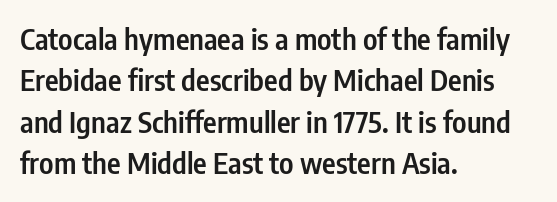
The compositor pushed each line to the left boundary. Notice how the stems are strictly vertical — no italics here. Check under the words: just untouched page. On the weight axis this lands at semibold, roughly 600.
